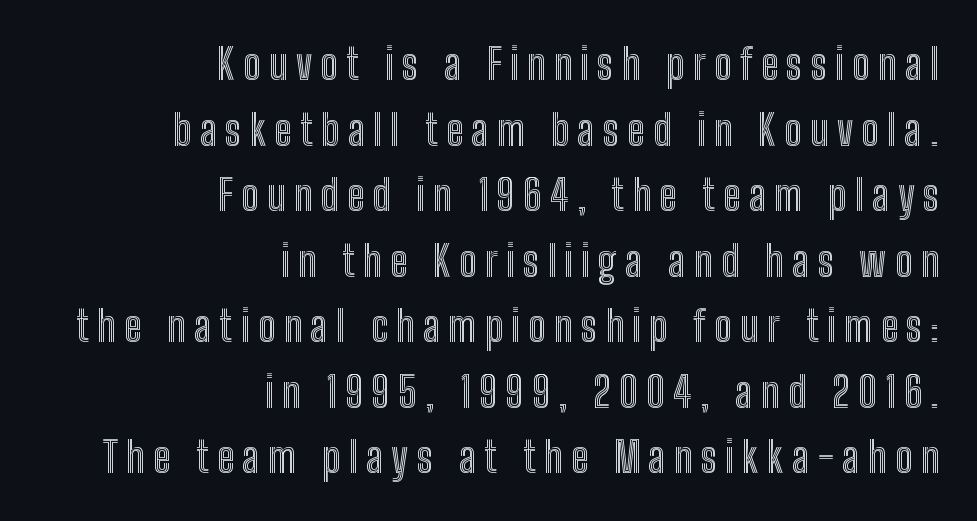
The image shows 42 px condensed type, upright; set right-aligned, normal line spacing (1.56x), unusually wide letter spacing (+0.2 em), not underlined; a medium x-height.
